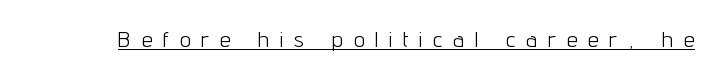
The image shows 22 px text type, upright; set unusually wide letter spacing (+0.49 em), underlined.
